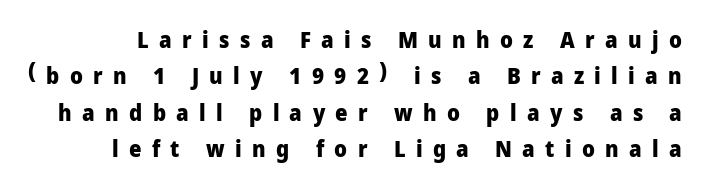
Is there much room between lines? A standard amount, neither cramped nor airy. Set as a true bold cut, around the 700 mark. The passage shown has open, widely tracked lettering throughout. Rendered with straight, roman letterforms. The strip under each line holds only bare page.
